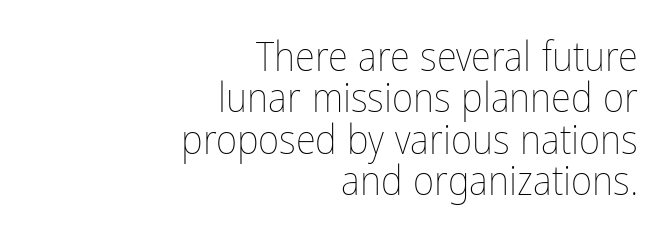
The image shows 41 px thin, condensed type, upright; set right-aligned, tight line spacing (1.01x), normal letter spacing, not underlined; low stroke contrast and a medium x-height.
